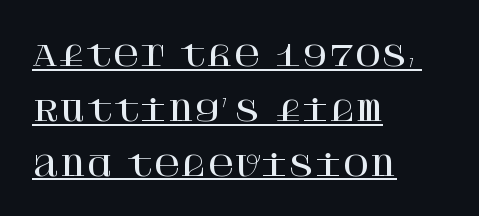
Q: Is the text italic (slanted)? A: No, it is upright.
Q: Is the typeface a serif or a sans-serif typeface? A: Serif.
Q: Is the text underlined? A: Yes.
Q: How is the paragraph aligned? A: Left-aligned.
Q: Is the spacing between letters normal or unusually wide? A: Normal.
Q: Width (condensed, normal, or wide)? A: Normal.
Q: Stroke contrast? A: High.
Q: x-height? A: Large.
